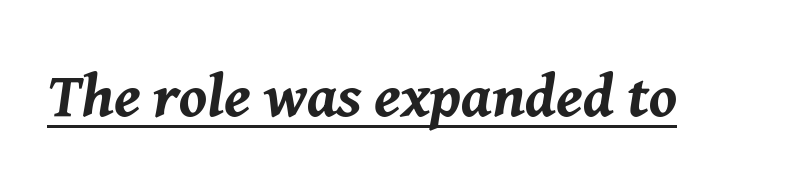
The image shows 62 px bold type, italic (leaning right); set normal letter spacing, underlined; medium stroke contrast and a medium x-height.
